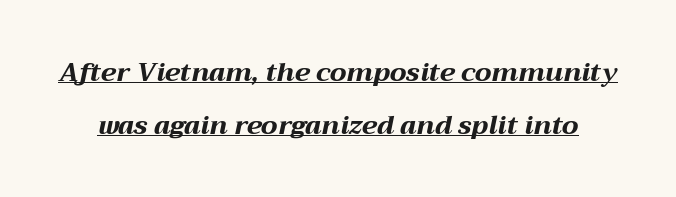
The block of text is sparse from top to bottom, with ample space between rows. Slant detected: the letters are inclined. The letters sit at their default tracking, neither squeezed nor spread. Somebody hit Ctrl+U on this one — the words are underlined. The letters are bold, with thick, heavy strokes.
